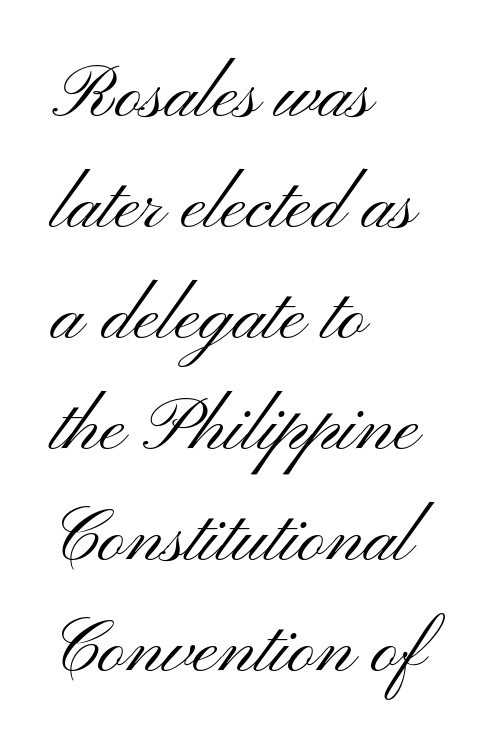
Q: Is the text bold? A: No.
Q: Is the text italic (slanted)? A: Yes.
Q: Is the typeface a serif or a sans-serif typeface? A: Sans-serif.
Q: Is the text underlined? A: No.
Q: How is the paragraph aligned? A: Left-aligned.
Q: Is the spacing between letters normal or unusually wide? A: Normal.
Q: Is the spacing between lines tight, normal or loose? A: Normal.
Q: Width (condensed, normal, or wide)? A: Wide.
Q: Stroke contrast? A: Medium.
Q: x-height? A: Small.
Q: Monospaced? A: No.
